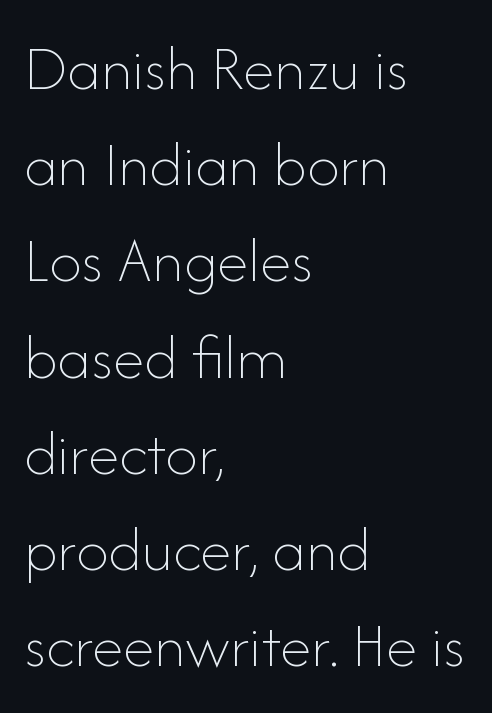
Do the letters lean? They stand straight. On a weight scale, this lands at 450 or below. Do the characters align in a grid? No, the font is proportional. Check the space under the baseline: it is left empty. Successive baselines arrive at the customary interval. In CSS terms this would be text-align: left.
